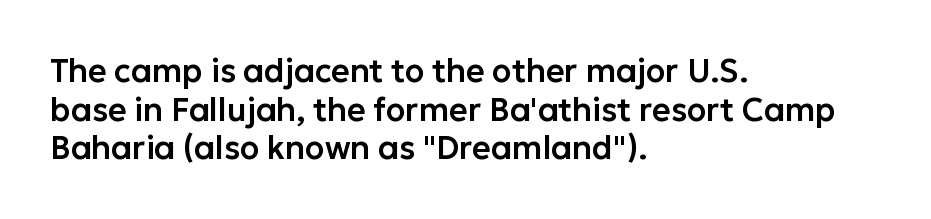
Q: Is the text italic (slanted)? A: No, it is upright.
Q: Is the typeface a serif or a sans-serif typeface? A: Sans-serif.
Q: Is the text underlined? A: No.
Q: How is the paragraph aligned? A: Left-aligned.
Q: Is the spacing between letters normal or unusually wide? A: Normal.
Q: Width (condensed, normal, or wide)? A: Normal.
Q: Stroke contrast? A: Low.
Q: x-height? A: Medium.
Q: Monospaced? A: No.
